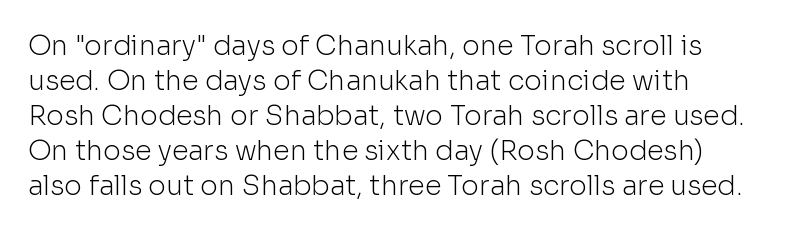
{"italic": "no", "bold": "no", "underline": "no", "line_spacing": "normal", "line_spacing_ratio": 1.3, "letter_spacing": "normal", "letter_spacing_em": 0.0, "glyph_px": 27}
